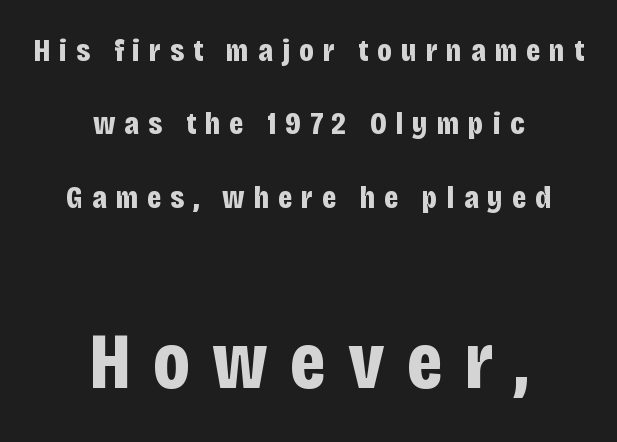
{"serif": "no", "italic": "no", "bold": "yes", "weight": "bold", "width": "condensed", "stroke_contrast": "low", "x_height": "large", "monospaced": "no", "underline": "no", "align": "center", "line_spacing": "loose", "line_spacing_ratio": 2.29, "letter_spacing": "wide", "letter_spacing_em": 0.28, "larger_block": "second", "size_ratio": 2.47, "glyph_px": 79}
